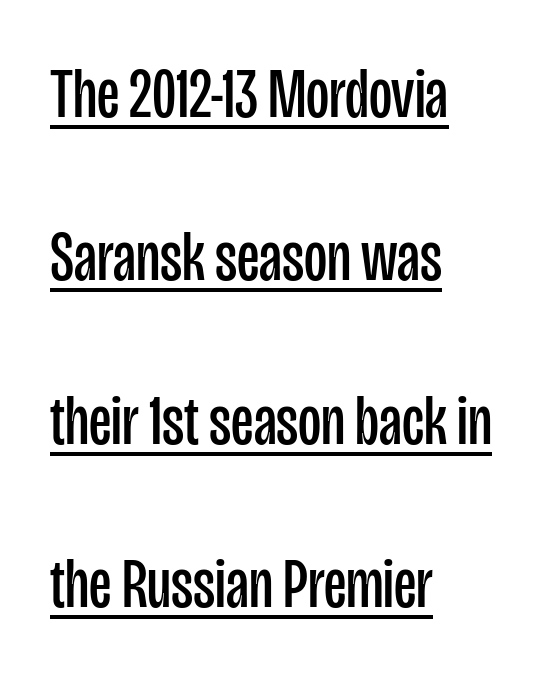
The image shows 71 px regular-weight, condensed sans-serif type, upright; set left-aligned, loose line spacing (2.3x), normal letter spacing, underlined; low stroke contrast and a large x-height.
